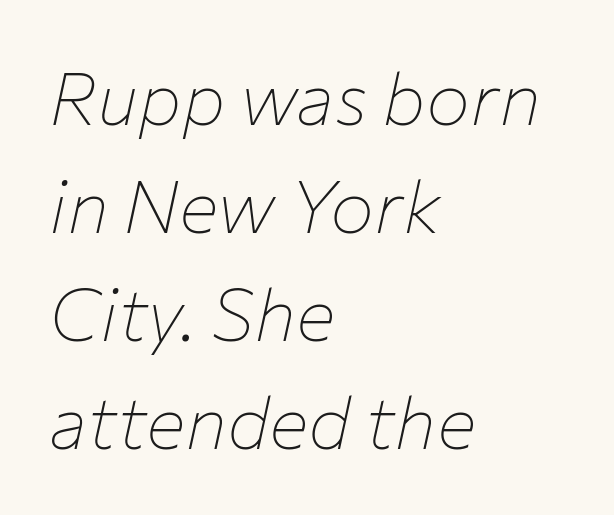
Each row of text sits above clean, open space. Notice how the passage keeps a crisp vertical edge on the left only. If you drew a line through each stem, it would be angled. Words appear dense and cohesive because spacing is normal. Spacing verdict: proportional, widths tailored to each character.
